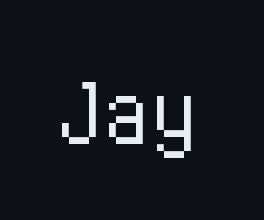
{"italic": "no", "bold": "no", "weight": "regular", "width": "condensed", "stroke_contrast": "low", "x_height": "medium", "monospaced": "no", "underline": "no", "letter_spacing": "normal", "letter_spacing_em": 0.0, "glyph_px": 78}
